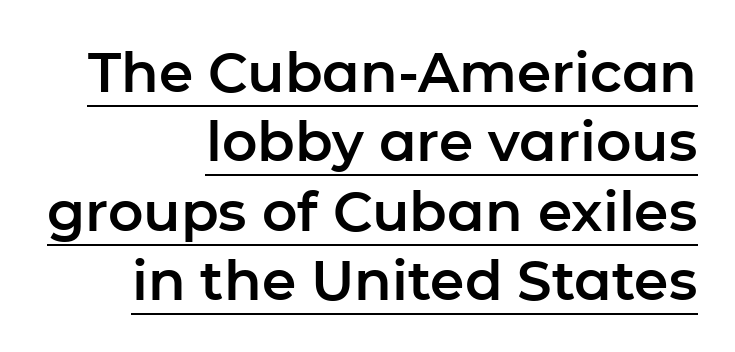
{"serif": "no", "italic": "no", "width": "normal", "stroke_contrast": "low", "x_height": "medium", "monospaced": "no", "underline": "yes", "align": "right", "line_spacing": "normal", "line_spacing_ratio": 1.26, "letter_spacing": "normal", "letter_spacing_em": 0.0, "glyph_px": 55}
